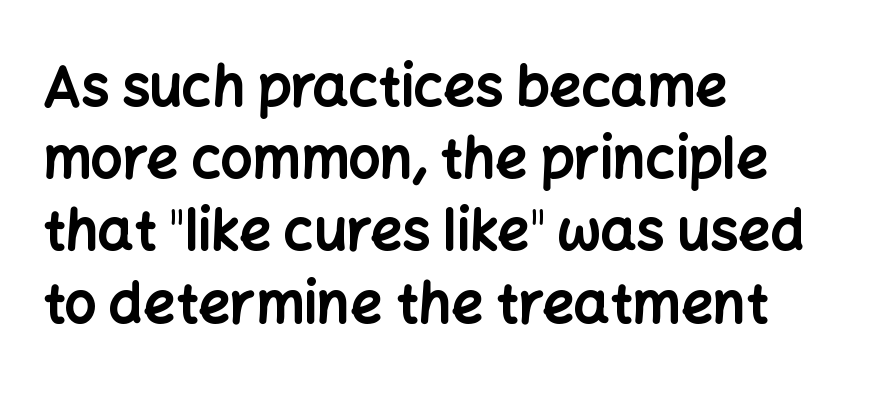
Q: Is the text bold? A: Yes.
Q: Is the text italic (slanted)? A: No, it is upright.
Q: Is the typeface a serif or a sans-serif typeface? A: Sans-serif.
Q: Is the text underlined? A: No.
Q: How is the paragraph aligned? A: Left-aligned.
Q: Is the spacing between letters normal or unusually wide? A: Normal.
Q: Is the spacing between lines tight, normal or loose? A: Normal.
Q: Width (condensed, normal, or wide)? A: Normal.
Q: Stroke contrast? A: Low.
Q: x-height? A: Medium.
Q: Monospaced? A: No.
